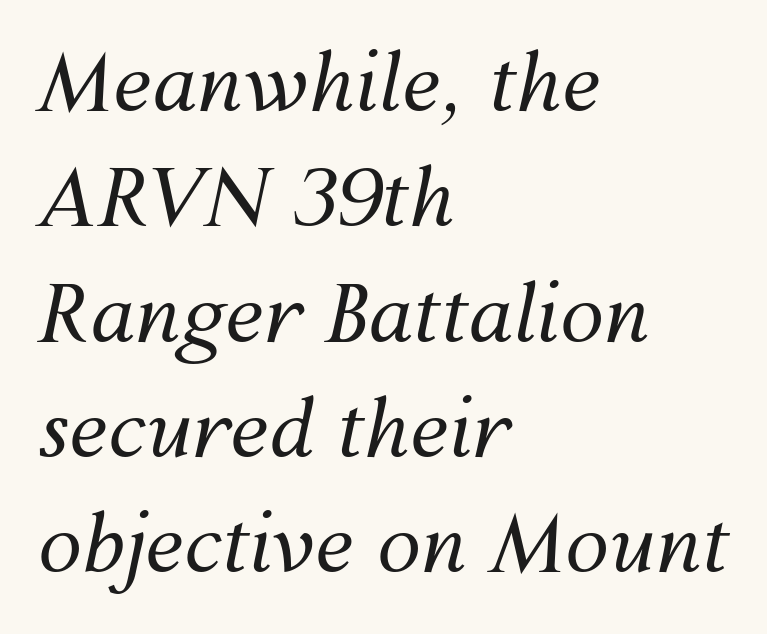
In CSS terms this would be text-align: left. Is this a fixed-width face? No — the glyphs have proportional, varying widths. The type is set solid horizontally, with unmodified tracking. If you measured baseline to baseline, you'd find a middling distance.
